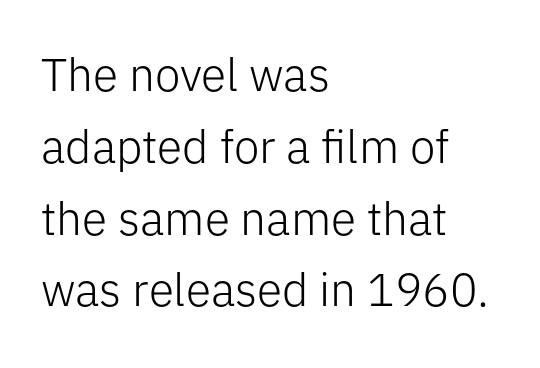
Q: Is the text bold? A: No.
Q: Is the text italic (slanted)? A: No, it is upright.
Q: Is the typeface a serif or a sans-serif typeface? A: Sans-serif.
Q: Is the text underlined? A: No.
Q: How is the paragraph aligned? A: Left-aligned.
Q: Is the spacing between letters normal or unusually wide? A: Normal.
Q: Is the spacing between lines tight, normal or loose? A: Normal.
Q: Width (condensed, normal, or wide)? A: Normal.
Q: Stroke contrast? A: Low.
Q: x-height? A: Medium.
Q: Monospaced? A: No.
